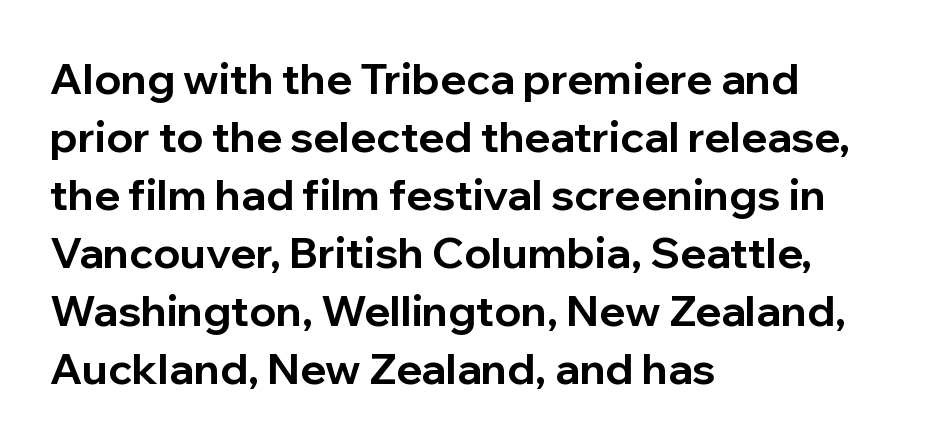
{"serif": "no", "italic": "no", "bold": "yes", "weight": "bold", "width": "normal", "stroke_contrast": "low", "x_height": "medium", "monospaced": "no", "underline": "no", "align": "left", "line_spacing": "normal", "line_spacing_ratio": 1.35, "letter_spacing": "normal", "letter_spacing_em": 0.0, "glyph_px": 43}
